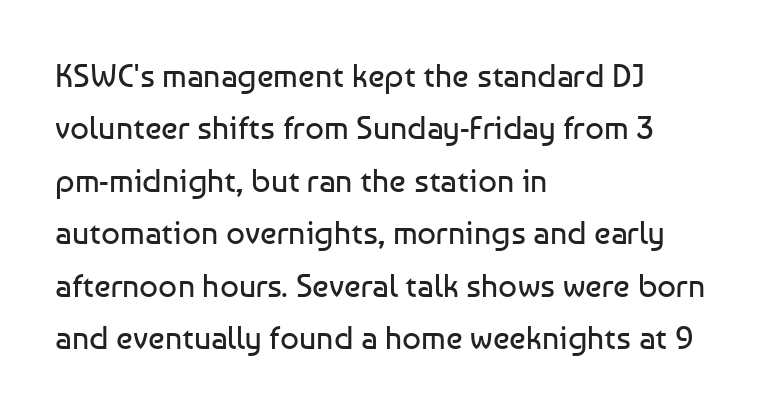
{"serif": "no", "italic": "no", "bold": "no", "weight": "regular", "width": "normal", "stroke_contrast": "low", "x_height": "medium", "monospaced": "no", "underline": "no", "align": "left", "line_spacing": "normal", "line_spacing_ratio": 1.59, "letter_spacing": "normal", "letter_spacing_em": 0.0, "glyph_px": 33}
